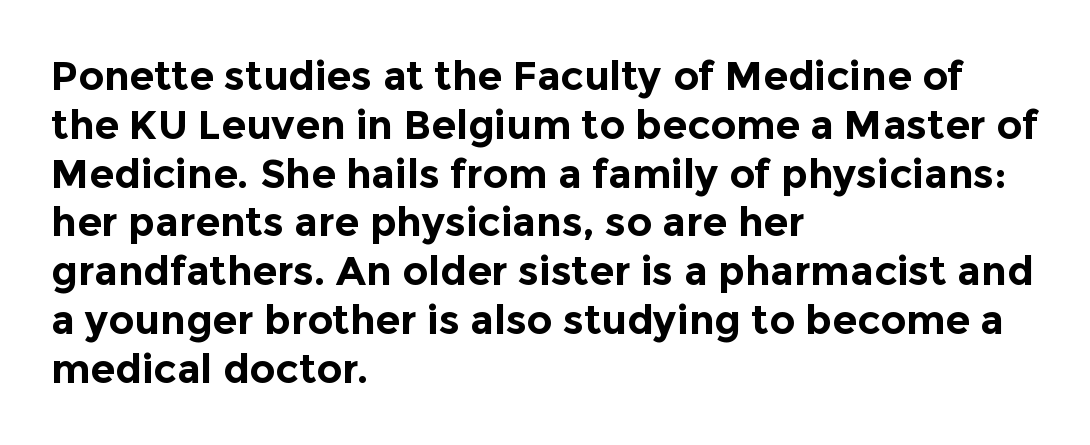
The letters advance in unequal steps, a hallmark of proportional type. The type is set solid horizontally, with unmodified tracking. The passage shown is typeset with a sans-serif family. When letters stand straight like this, we call the style roman or upright. Pretty heavy lettering here — definitely bold.
